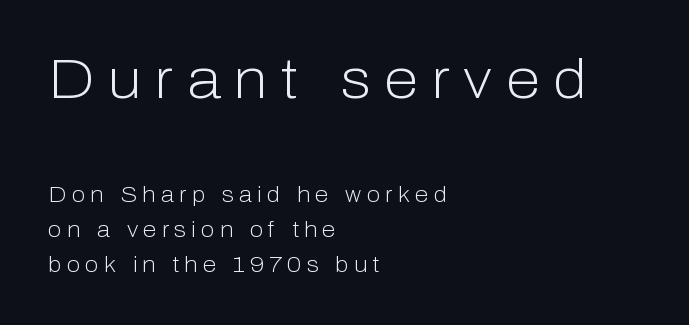
The characters are drawn with everyday or finer stroke widths. The face used here is proportionally spaced, like ordinary book or web type. Line spacing here is normal. The designer went with a sans here, leaving each stem footless.
